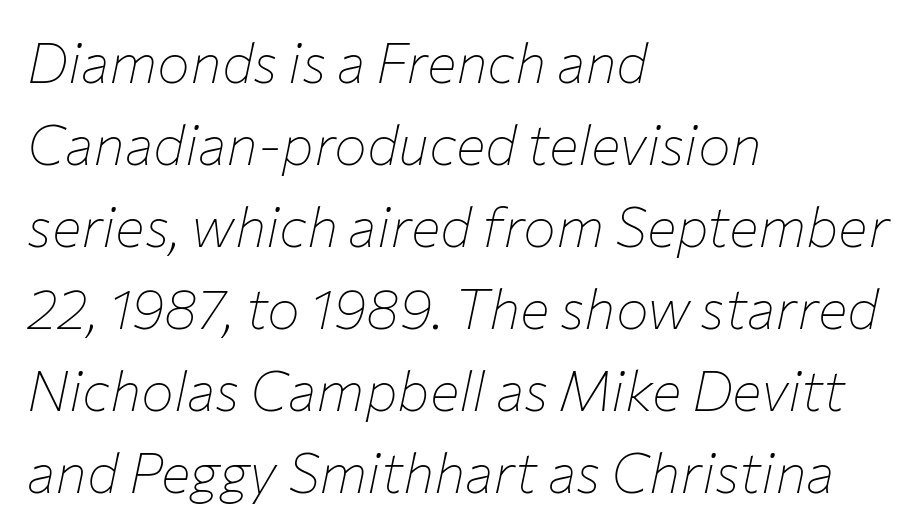
{"italic": "yes", "lean": "right", "slant_degrees": 12, "bold": "no", "weight": "thin", "width": "normal", "stroke_contrast": "low", "x_height": "medium", "monospaced": "no", "underline": "no", "align": "left", "line_spacing": "normal", "line_spacing_ratio": 1.49, "letter_spacing": "normal", "letter_spacing_em": 0.0, "glyph_px": 55}
